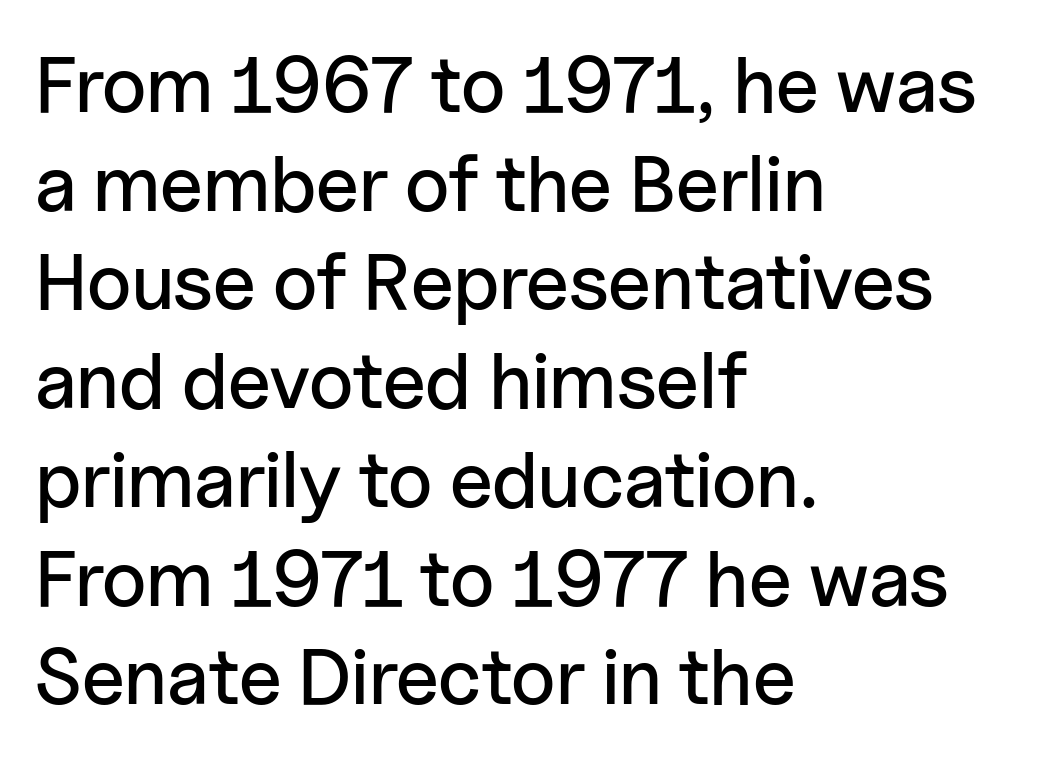
The image shows 79 px sans-serif type, upright; set left-aligned, normal line spacing (1.25x), normal letter spacing, not underlined; low stroke contrast and a medium x-height.
